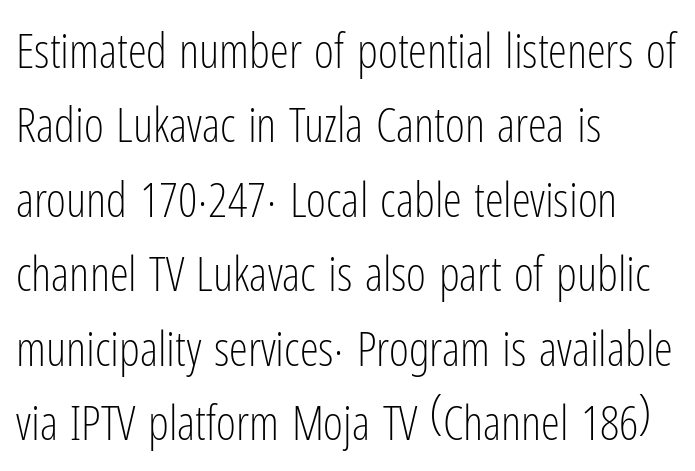
No letter is thick-stroked: the sample isn't bold. Each line starts at the same left margin while the right side varies. Regular leading. This sample uses plain, unmodified letter spacing. The passage shown is typed in a proportional face where columns would drift. Each letter's strokes conclude bluntly, with no projecting serifs.
